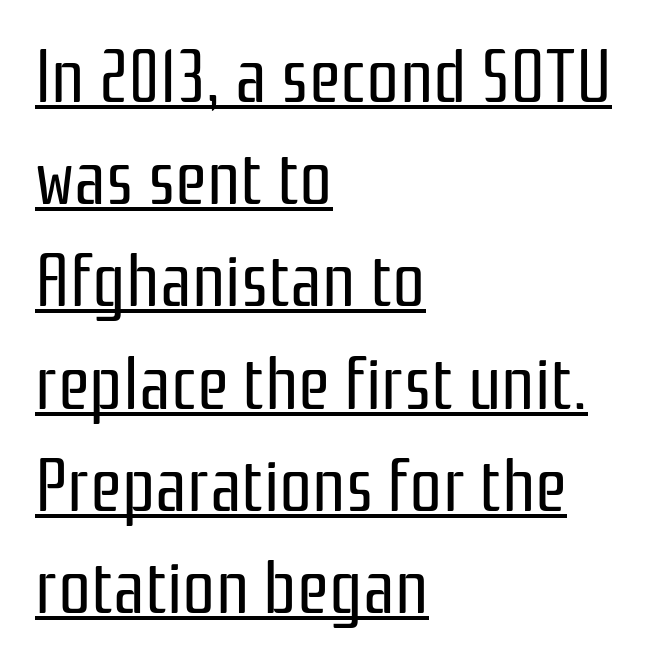
A sans-serif font was chosen for this passage. The letterforms sit shoulder to shoulder at normal distance. These lines were composed using upright roman letters. Here the designer chose a conventional face with non-uniform glyph widths. Ink coverage per letter is moderate at most.
